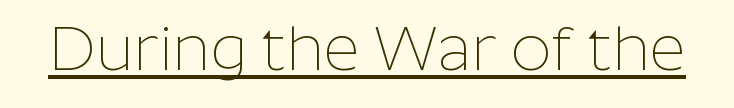
Character widths vary here, with narrow letters taking less room than wide ones. Do the letters lean? They stand straight. Like a heading marked for emphasis, these lines bear an underscore. Heaviness? Minimal to ordinary, like unemphasized prose. Typographically, this falls in the sans-serif category.
